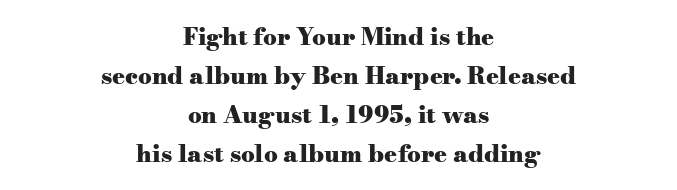
The image shows 24 px bold type, upright; set centered, normal line spacing (1.62x), normal letter spacing, not underlined.
